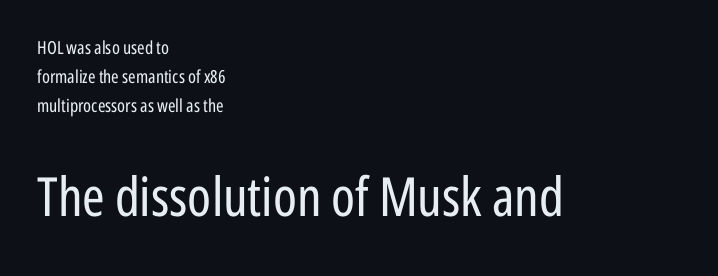
The letters in the lower block stand taller than those in the block above. Observe the ordinary spacing: letters are neighbours, not strangers. The font sits on the lighter half of the weight spectrum, regular included. The lines in this sample share a left origin and differ only in where they stop. Stroke terminals: plain, sans-serif. These lines are rendered in a variable-pitch font.
